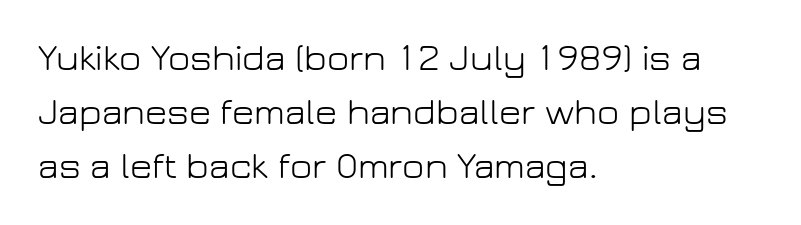
{"serif": "no", "italic": "no", "bold": "no", "weight": "light", "width": "normal", "stroke_contrast": "low", "x_height": "medium", "monospaced": "no", "underline": "no", "align": "left", "line_spacing": "normal", "line_spacing_ratio": 1.42, "letter_spacing": "normal", "letter_spacing_em": 0.0, "glyph_px": 38}
